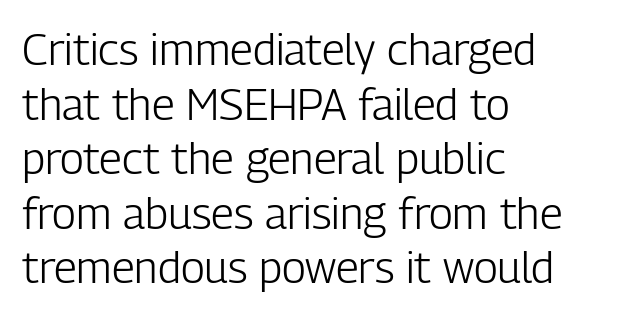
The image shows 44 px light, condensed sans-serif type, upright; set left-aligned, line spacing 1.24x, normal letter spacing, not underlined; low stroke contrast and a medium x-height.
